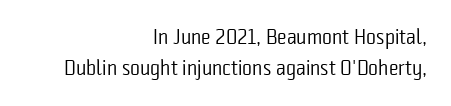
Italic? Not at all — the glyphs are vertical. Does the copy run flush right? Yes — the right margin is perfectly even. The space directly below the letters is spotless. Caption: face not bold, strokes unweighted. Look at the tracking — it's just the regular setting, nothing added.
